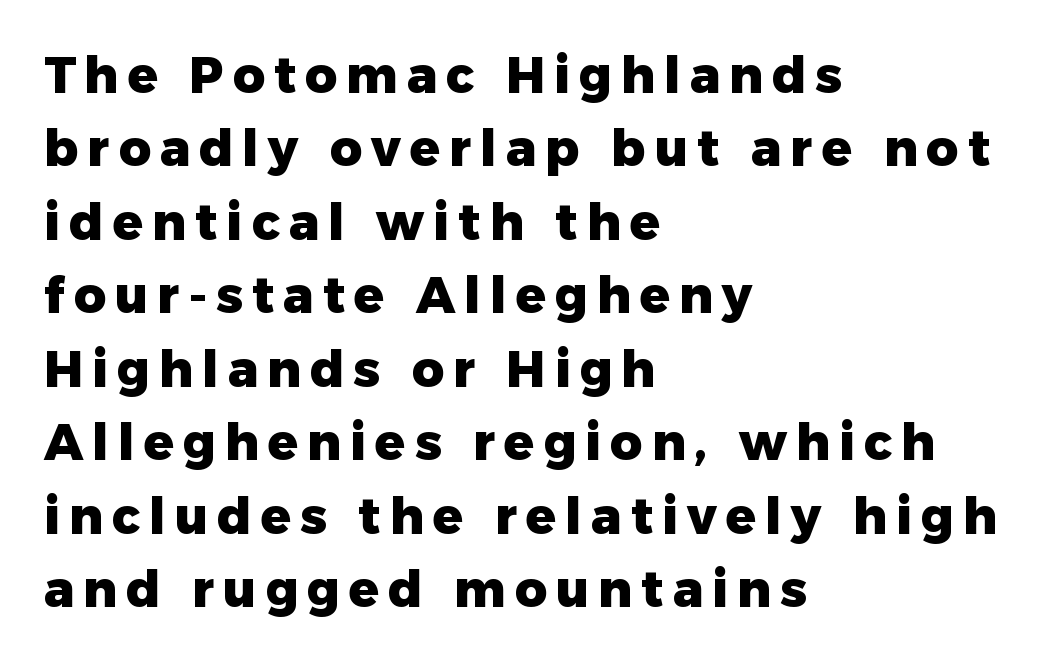
Q: Is the text bold? A: Yes.
Q: Is the text italic (slanted)? A: No, it is upright.
Q: Is the typeface a serif or a sans-serif typeface? A: Sans-serif.
Q: Is the text underlined? A: No.
Q: How is the paragraph aligned? A: Left-aligned.
Q: Is the spacing between lines tight, normal or loose? A: Normal.
Q: Width (condensed, normal, or wide)? A: Normal.
Q: Stroke contrast? A: Low.
Q: x-height? A: Medium.
Q: Monospaced? A: No.
